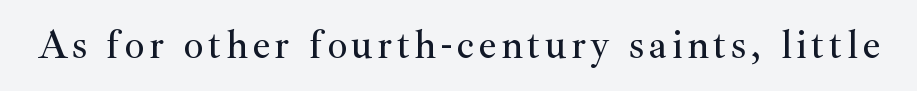
{"serif": "yes", "italic": "no", "width": "normal", "stroke_contrast": "medium", "x_height": "small", "monospaced": "no", "underline": "no", "glyph_px": 40}
